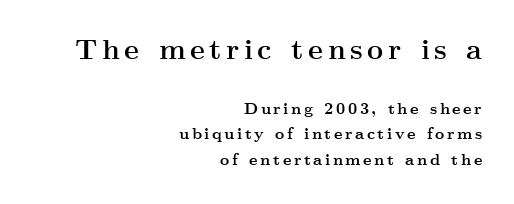
Q: Is the text bold? A: Yes.
Q: Is the text italic (slanted)? A: No, it is upright.
Q: Is the typeface a serif or a sans-serif typeface? A: Serif.
Q: Is the text underlined? A: No.
Q: How is the paragraph aligned? A: Right-aligned.
Q: Is the spacing between lines tight, normal or loose? A: Normal.
Q: Which block of text is set in a larger size, the first (top) or the second (bottom)? A: The first (top) one.
Q: Width (condensed, normal, or wide)? A: Wide.
Q: Stroke contrast? A: Medium.
Q: x-height? A: Small.
Q: Monospaced? A: No.
